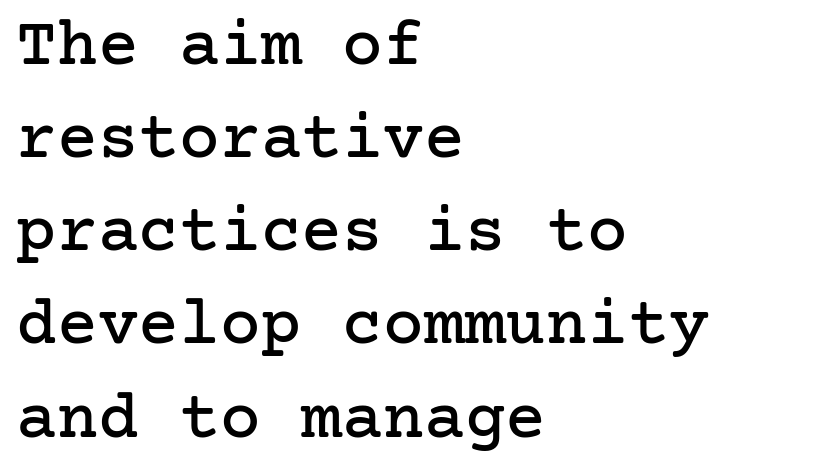
The image shows 68 px serif type, upright; set left-aligned, normal line spacing (1.37x), normal letter spacing, not underlined; low stroke contrast and a medium x-height.
